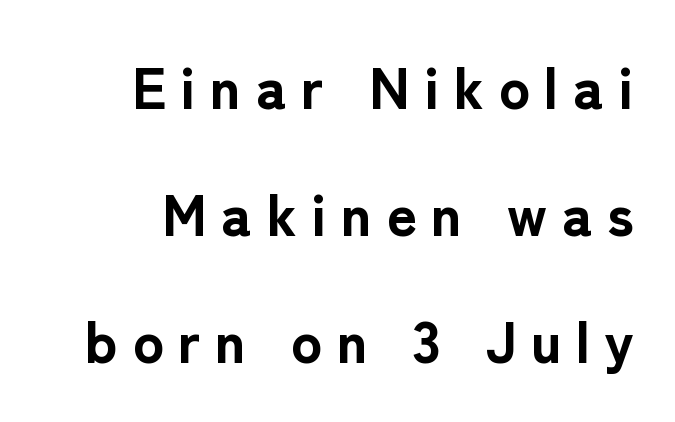
Plain, unruled lines of type. Interline gaps are noticeably wide in this sample. Designer's note — italics off, roman on. The rendering shows plain stroke endings on the letterforms — a sans-serif design. Each glyph is drawn with heavy, bold strokes.
